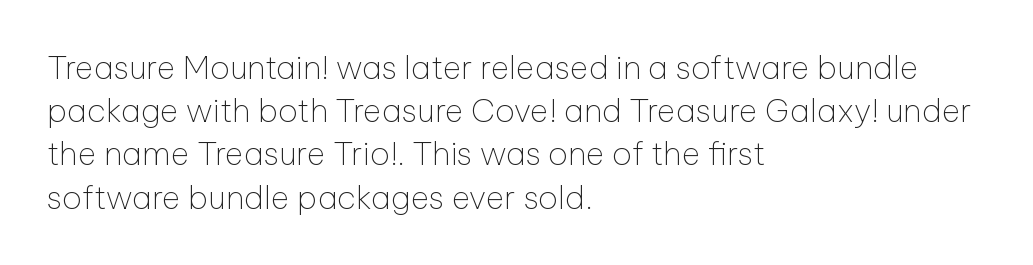
A clean baseline with only descenders dipping below it. No feet cap the strokes, marking this as sans-serif type. Alignment: flush left. Bold? No — there's no thickening of the strokes. This is the regular roman posture of the typeface. Proportional: the letters do not fall into vertical columns.
